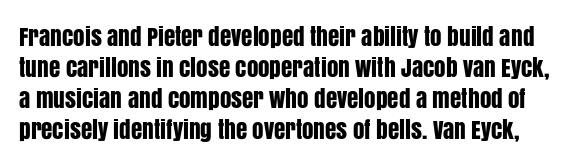
{"italic": "no", "underline": "no", "line_spacing": "normal", "line_spacing_ratio": 1.35, "letter_spacing": "normal", "letter_spacing_em": 0.0, "glyph_px": 23}
